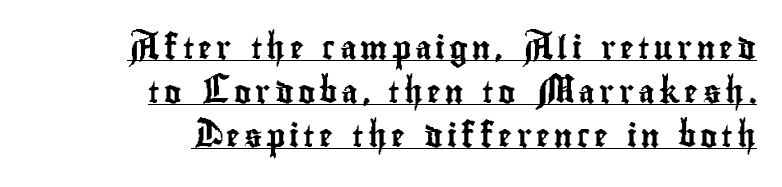
A rule runs beneath these lines of type. The letters stand upright; this is a roman face. Leading: increased. If you drew a ruler down the right edge, every line would touch it.
